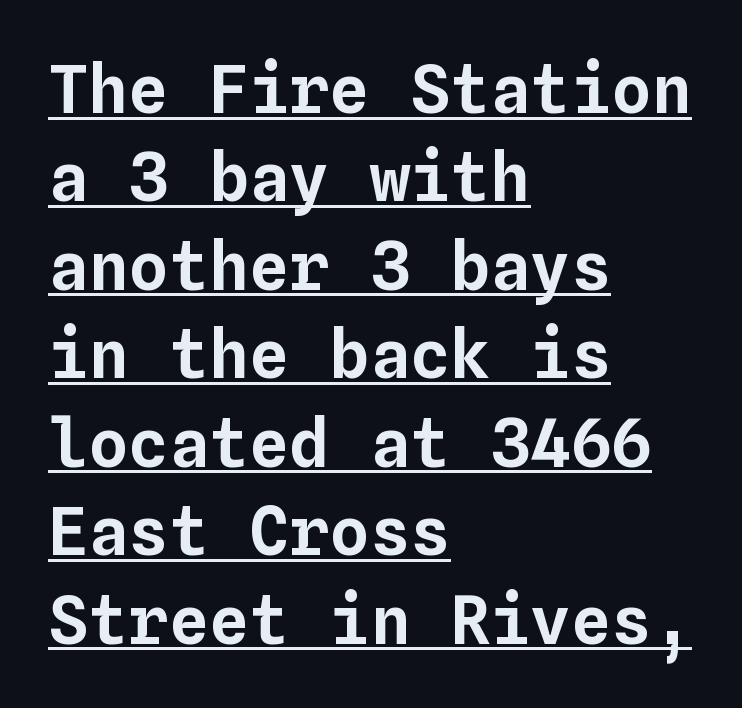
Q: Is the text italic (slanted)? A: No, it is upright.
Q: Is the text underlined? A: Yes.
Q: How is the paragraph aligned? A: Left-aligned.
Q: Is the spacing between letters normal or unusually wide? A: Normal.
Q: Is the spacing between lines tight, normal or loose? A: Normal.
Q: Width (condensed, normal, or wide)? A: Normal.
Q: Stroke contrast? A: Low.
Q: x-height? A: Medium.
Q: Monospaced? A: Yes.
